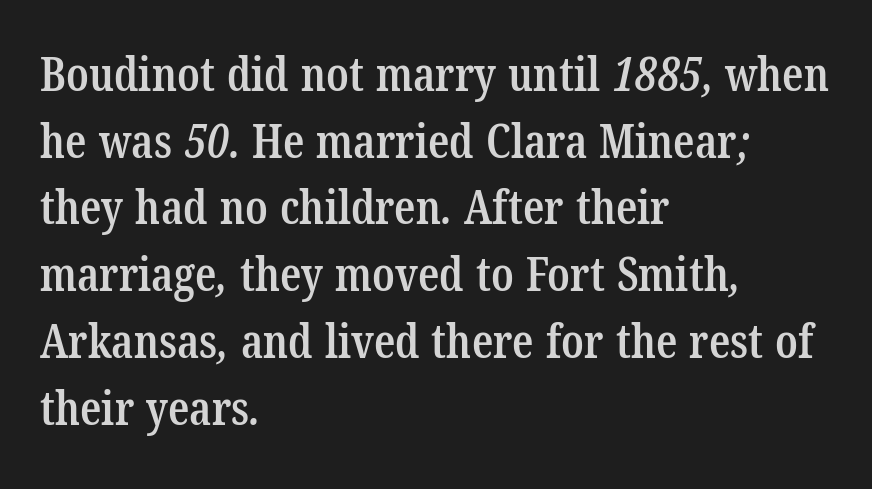
{"serif": "yes", "bold": "semi", "weight": "semibold", "width": "condensed", "stroke_contrast": "low", "x_height": "medium", "monospaced": "no", "underline": "no", "align": "left", "line_spacing": "normal", "line_spacing_ratio": 1.42, "letter_spacing": "normal", "letter_spacing_em": 0.0, "glyph_px": 47}
